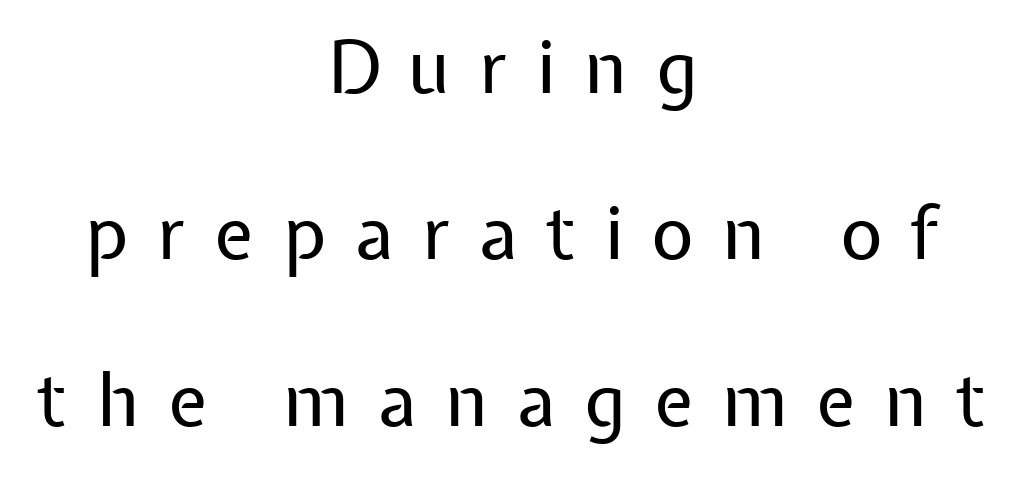
The strip under each line holds only bare page. The text block is weighted toward neither margin, spreading evenly from the middle. This reads as an unemphasized weight, regular at the heaviest. To sum up the face: it is a sans, with no serifs. The letters are spread apart with noticeably loose tracking. Compared with typical paragraphs, the rows here are farther apart.
